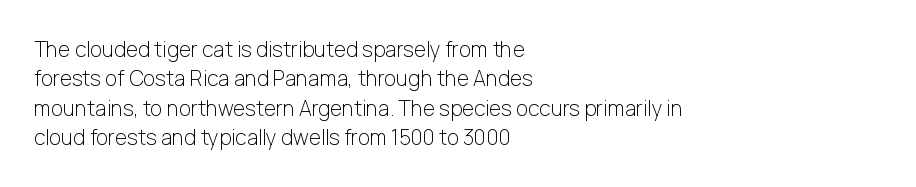
Q: Is the text bold? A: No.
Q: Is the text italic (slanted)? A: No, it is upright.
Q: Is the text underlined? A: No.
Q: How is the paragraph aligned? A: Left-aligned.
Q: Is the spacing between letters normal or unusually wide? A: Normal.
Q: Is the spacing between lines tight, normal or loose? A: Normal.
